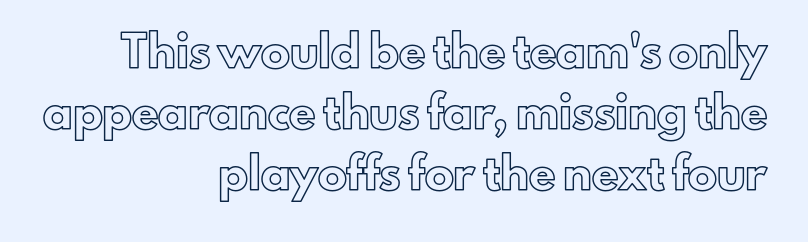
The image shows 29 px text type, upright; set right-aligned, loose line spacing (2.1x), normal letter spacing, not underlined; a small x-height.
